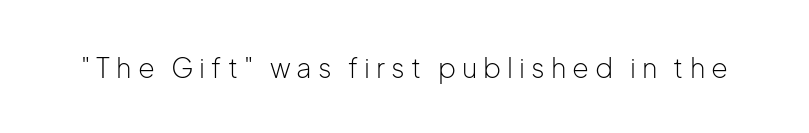
Designer's note — italics off, roman on. The letters are spread apart with noticeably loose tracking. These glyphs show unthickened strokes, regular width or finer. The glyphs are unaccompanied by any horizontal stroke below them.
